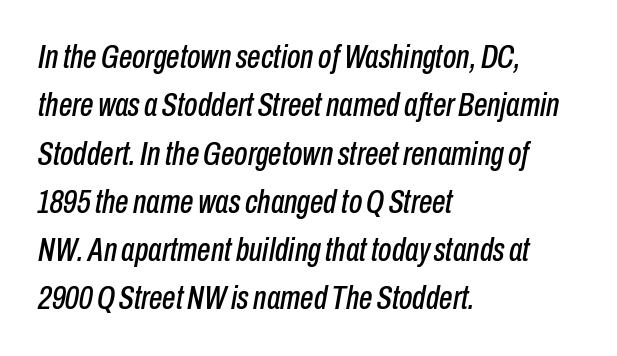
{"italic": "yes", "lean": "right", "slant_degrees": 10, "width": "condensed", "stroke_contrast": "low", "x_height": "medium", "monospaced": "no", "underline": "no", "align": "left", "line_spacing": "normal", "line_spacing_ratio": 1.42, "letter_spacing": "normal", "letter_spacing_em": 0.0, "glyph_px": 34}
